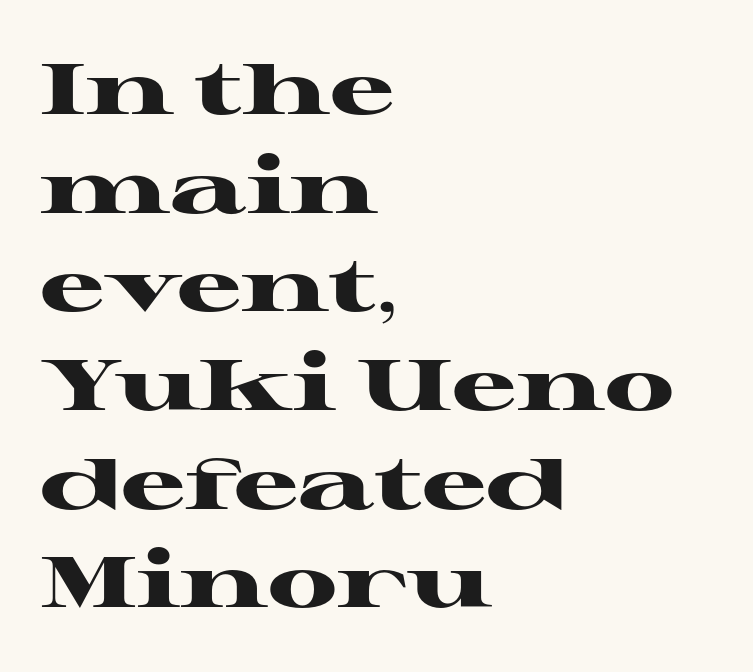
The area under the type is left untouched. Short note: letters normally spaced. Is this a sans? No — the strokes have serifs. Alignment: flush left.
